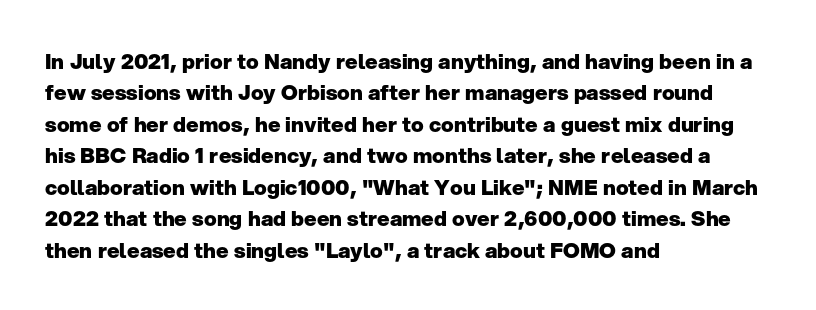
Q: Is the text bold? A: Yes.
Q: Is the text italic (slanted)? A: No, it is upright.
Q: Is the text underlined? A: No.
Q: How is the paragraph aligned? A: Left-aligned.
Q: Is the spacing between letters normal or unusually wide? A: Normal.
Q: Is the spacing between lines tight, normal or loose? A: Normal.
